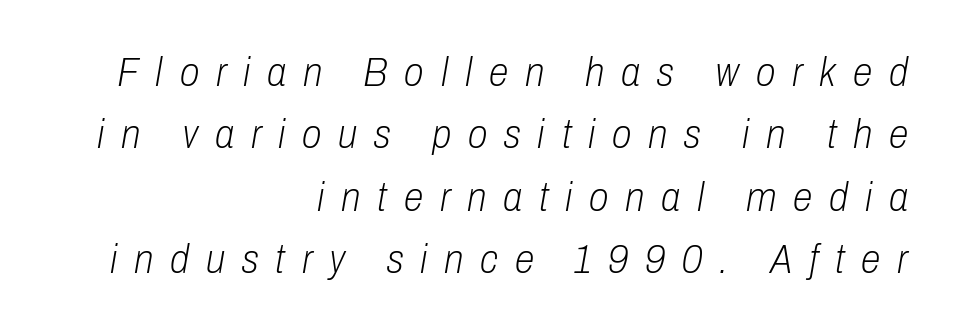
The image shows 40 px light, condensed type, italic (leaning right); set right-aligned, normal line spacing (1.56x), unusually wide letter spacing (+0.42 em), not underlined; low stroke contrast and a medium x-height.
